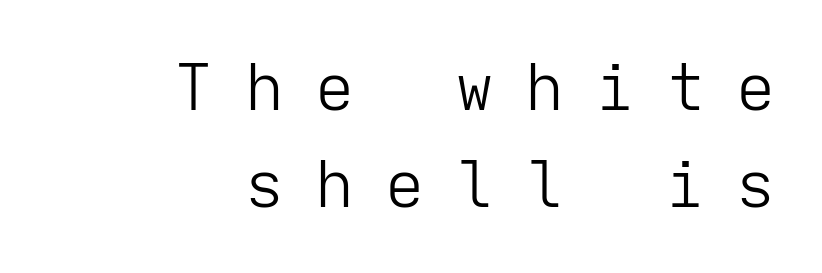
{"serif": "no", "italic": "no", "bold": "no", "weight": "light", "width": "normal", "stroke_contrast": "low", "x_height": "medium", "monospaced": "yes", "underline": "no", "align": "right", "line_spacing": "normal", "line_spacing_ratio": 1.49, "letter_spacing": "wide", "letter_spacing_em": 0.48, "glyph_px": 65}
